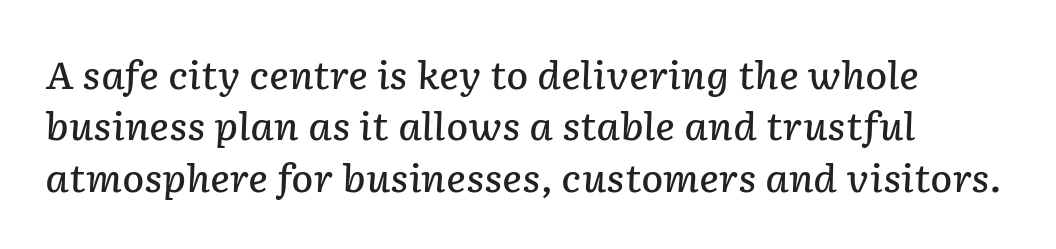
Q: Is the text bold? A: Semi-bold.
Q: Is the text italic (slanted)? A: Yes, it leans right by about 2 degrees.
Q: Is the text underlined? A: No.
Q: Is the spacing between letters normal or unusually wide? A: Normal.
Q: Is the spacing between lines tight, normal or loose? A: Normal.
Q: Width (condensed, normal, or wide)? A: Normal.
Q: Stroke contrast? A: Low.
Q: x-height? A: Medium.
Q: Monospaced? A: No.
